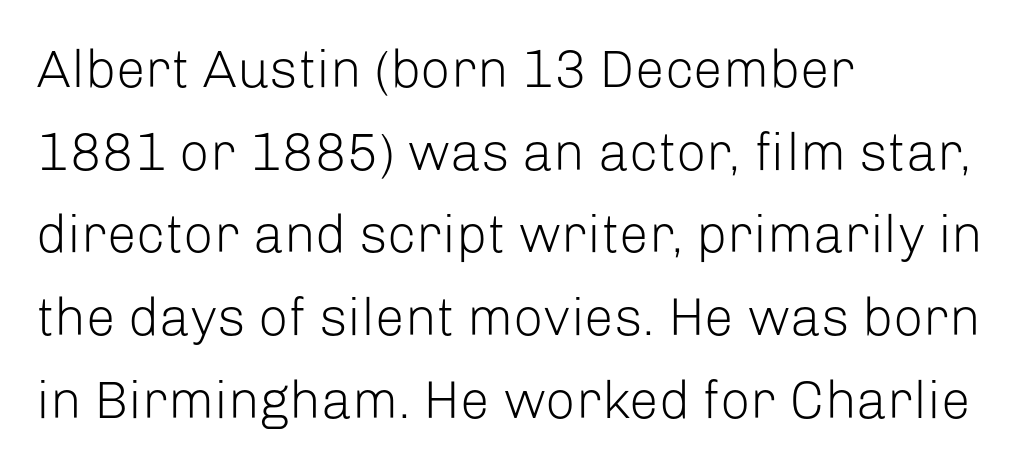
Q: Is the text bold? A: No.
Q: Is the text italic (slanted)? A: No, it is upright.
Q: Is the typeface a serif or a sans-serif typeface? A: Sans-serif.
Q: Is the text underlined? A: No.
Q: How is the paragraph aligned? A: Left-aligned.
Q: Is the spacing between letters normal or unusually wide? A: Normal.
Q: Is the spacing between lines tight, normal or loose? A: Normal.
Q: Width (condensed, normal, or wide)? A: Normal.
Q: Stroke contrast? A: Low.
Q: x-height? A: Medium.
Q: Monospaced? A: No.
